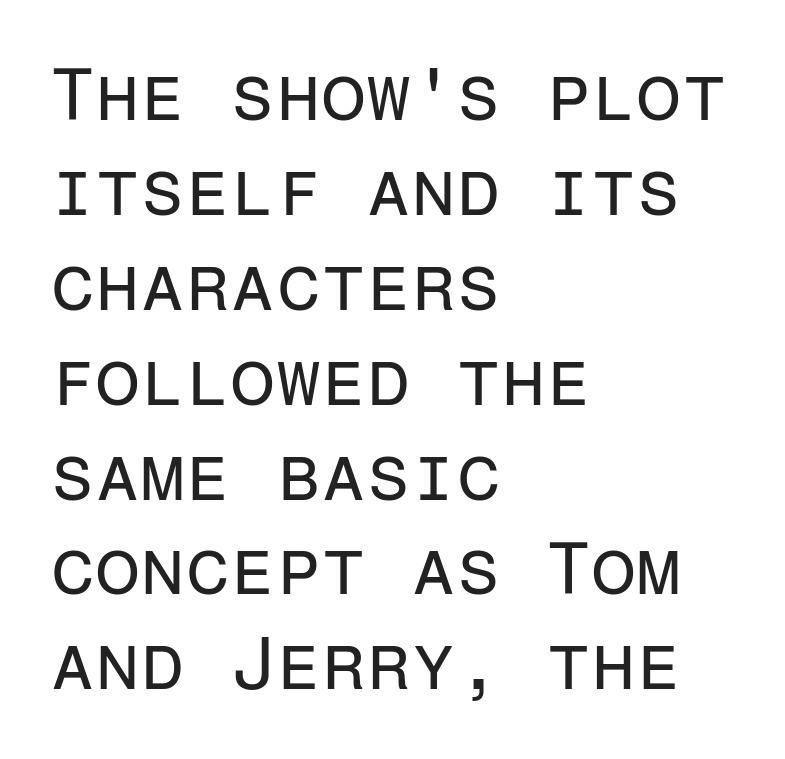
{"serif": "no", "italic": "no", "bold": "no", "weight": "regular", "width": "normal", "stroke_contrast": "low", "x_height": "medium", "monospaced": "yes", "underline": "no", "align": "left", "line_spacing": "normal", "line_spacing_ratio": 1.3, "letter_spacing": "normal", "letter_spacing_em": 0.0, "glyph_px": 73}
